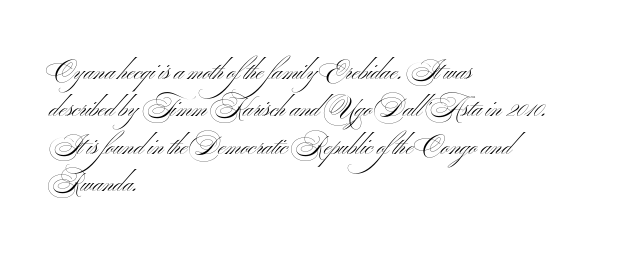
Q: Is the text bold? A: No.
Q: Is the text italic (slanted)? A: Yes.
Q: Is the text underlined? A: No.
Q: How is the paragraph aligned? A: Left-aligned.
Q: Is the spacing between letters normal or unusually wide? A: Normal.
Q: Is the spacing between lines tight, normal or loose? A: Normal.
